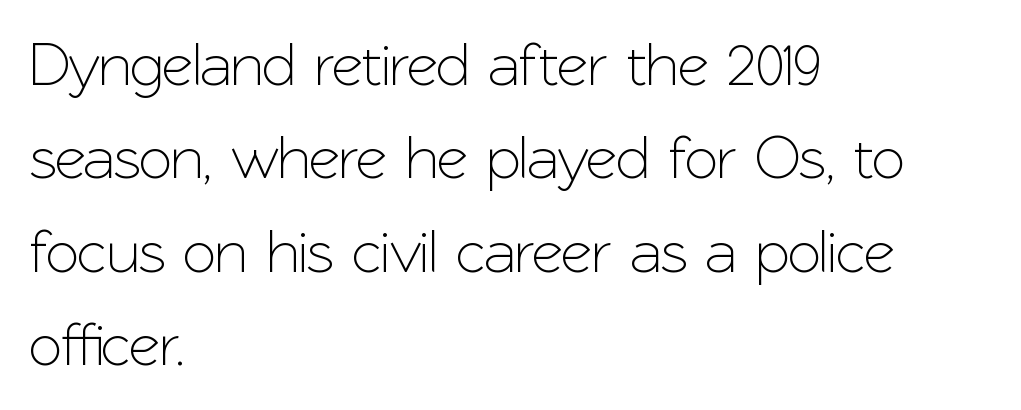
These lines keep a tight, regular rhythm from letter to letter. Does the leading feel generous? No, just average. Observe the absence of serifs on each vertical stroke in this sample. Every row of glyphs begins at an identical x-position on the left. Proportional: the letters do not fall into vertical columns.
